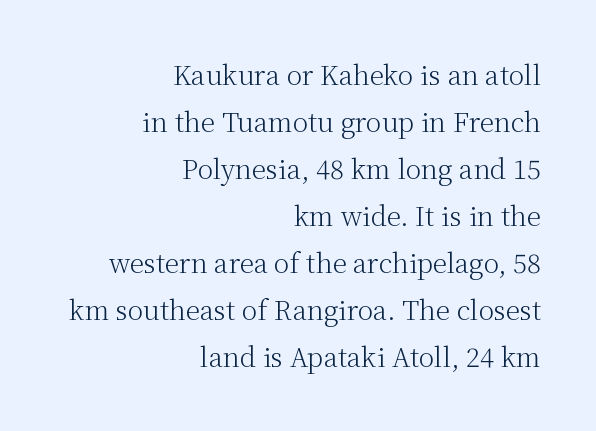
The image shows 26 px text type, upright; set right-aligned, line spacing 1.81x, normal letter spacing, not underlined.
